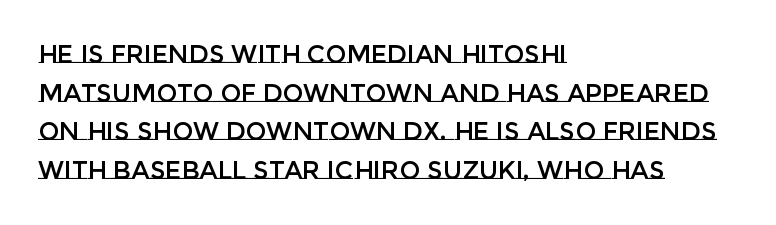
Inter-character spacing is left at the font's built-in metrics. Quick note: underline off. Horizontal alignment here is leftward, the default for most running prose. Posture: vertical. Line spacing here is normal.
